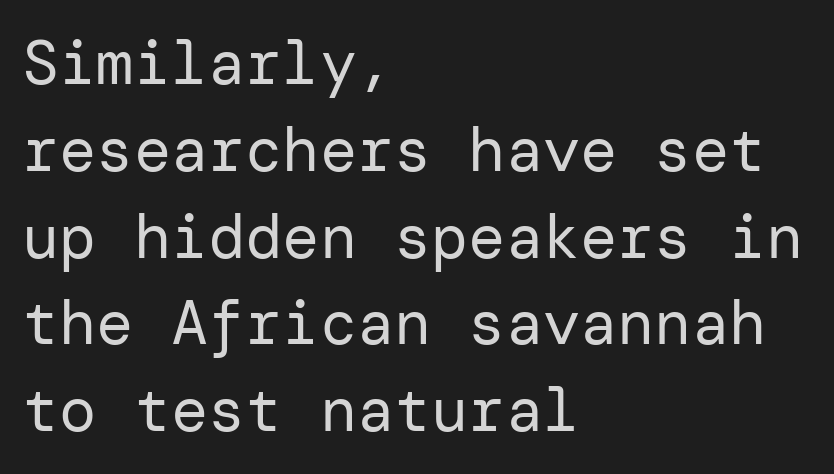
{"serif": "no", "italic": "no", "bold": "no", "weight": "regular", "width": "normal", "stroke_contrast": "low", "x_height": "medium", "underline": "no", "align": "left", "line_spacing": "normal", "line_spacing_ratio": 1.4, "letter_spacing": "normal", "letter_spacing_em": 0.0, "glyph_px": 62}
